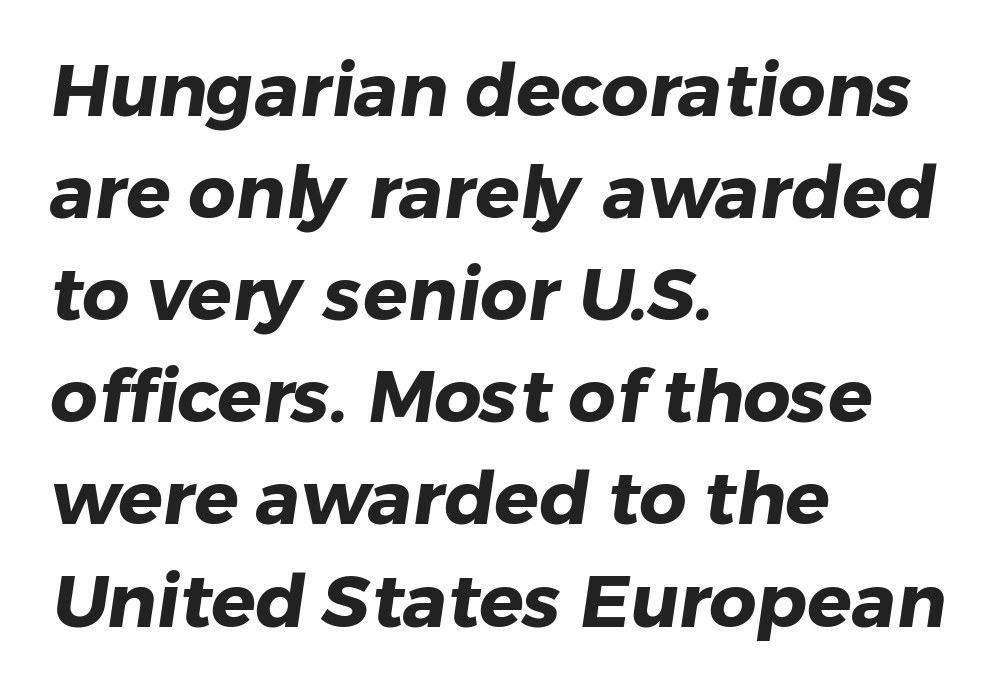
Anything drawn beneath the words? Only blank space. I'd describe the lettering as bold — thick and assertive. Here the glyphs are tracked normally, forming tight word shapes. The rendering shows plain stroke endings on the letterforms — a sans-serif design. The rendering uses natural spacing where letterforms have individual widths. A student would call this left alignment; a typographer would say flush left, rag right.
